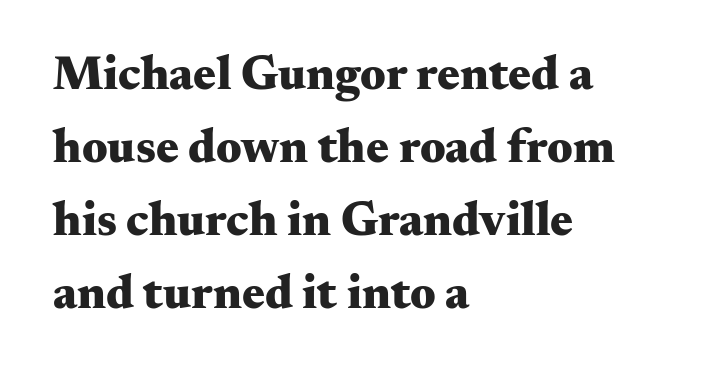
The image shows 48 px heavy, wide serif type, upright; set left-aligned, normal line spacing (1.52x), normal letter spacing, not underlined; medium stroke contrast and a small x-height.
